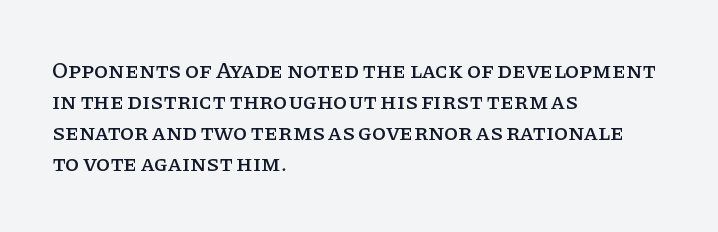
{"italic": "no", "underline": "no", "align": "left", "line_spacing": "normal", "line_spacing_ratio": 1.35, "letter_spacing": "normal", "letter_spacing_em": 0.0, "glyph_px": 23}
